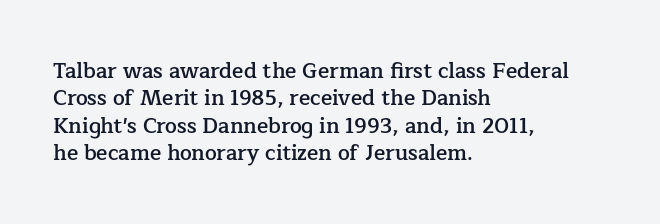
Line beginnings align vertically; line endings do not. Weight: semibold (demi). Tracking here is standard; glyphs follow each other at the usual distance. If you drew a line through each stem, it would be perfectly vertical. Has an underline been added? It has not.
